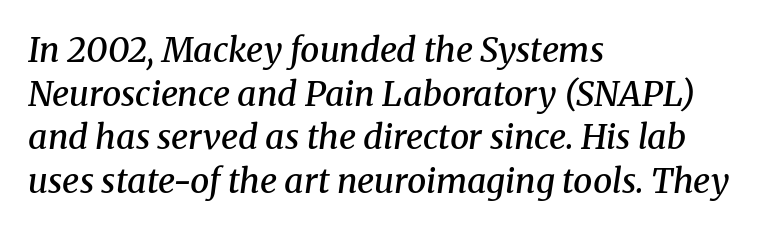
{"serif": "yes", "italic": "yes", "lean": "right", "slant_degrees": 8, "bold": "semi", "weight": "semibold", "width": "normal", "stroke_contrast": "medium", "x_height": "medium", "monospaced": "no", "underline": "no", "align": "left", "line_spacing": "normal", "line_spacing_ratio": 1.28, "letter_spacing": "normal", "letter_spacing_em": 0.0, "glyph_px": 34}
